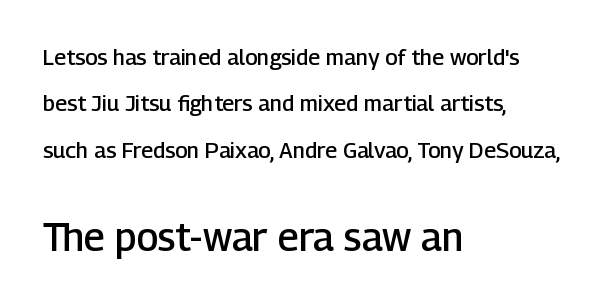
The image shows 39 px semibold sans-serif type, upright; set left-aligned, loose line spacing (2.11x), normal letter spacing, not underlined; the second (bottom) block is 1.77x larger; low stroke contrast and a medium x-height.
